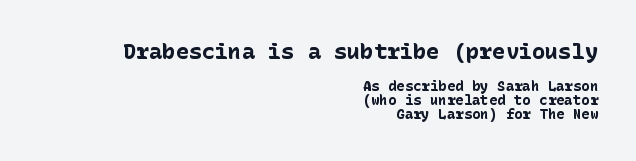
The image shows 22 px bold type, upright; set right-aligned, tight line spacing (0.98x), normal letter spacing, not underlined; the first (top) block is 1.57x larger.
